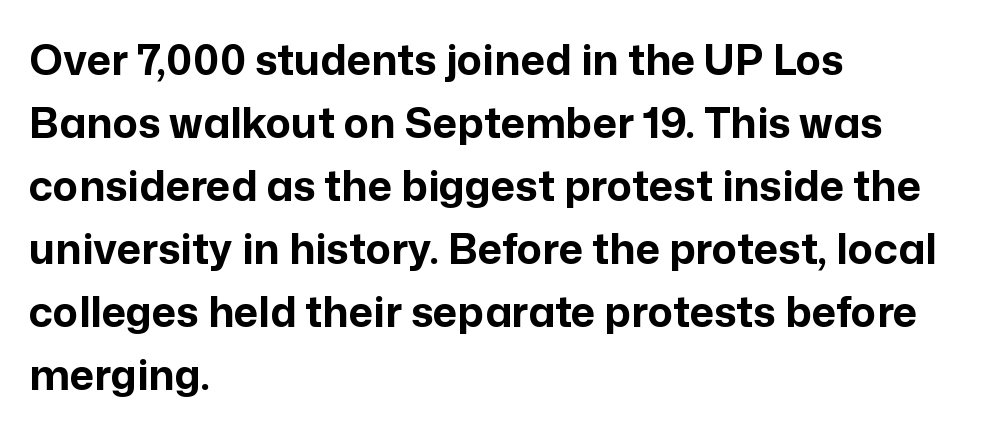
{"serif": "no", "italic": "no", "bold": "yes", "weight": "bold", "width": "normal", "stroke_contrast": "low", "x_height": "medium", "monospaced": "no", "underline": "no", "align": "left", "line_spacing": "normal", "line_spacing_ratio": 1.5, "letter_spacing": "normal", "letter_spacing_em": 0.0, "glyph_px": 42}
